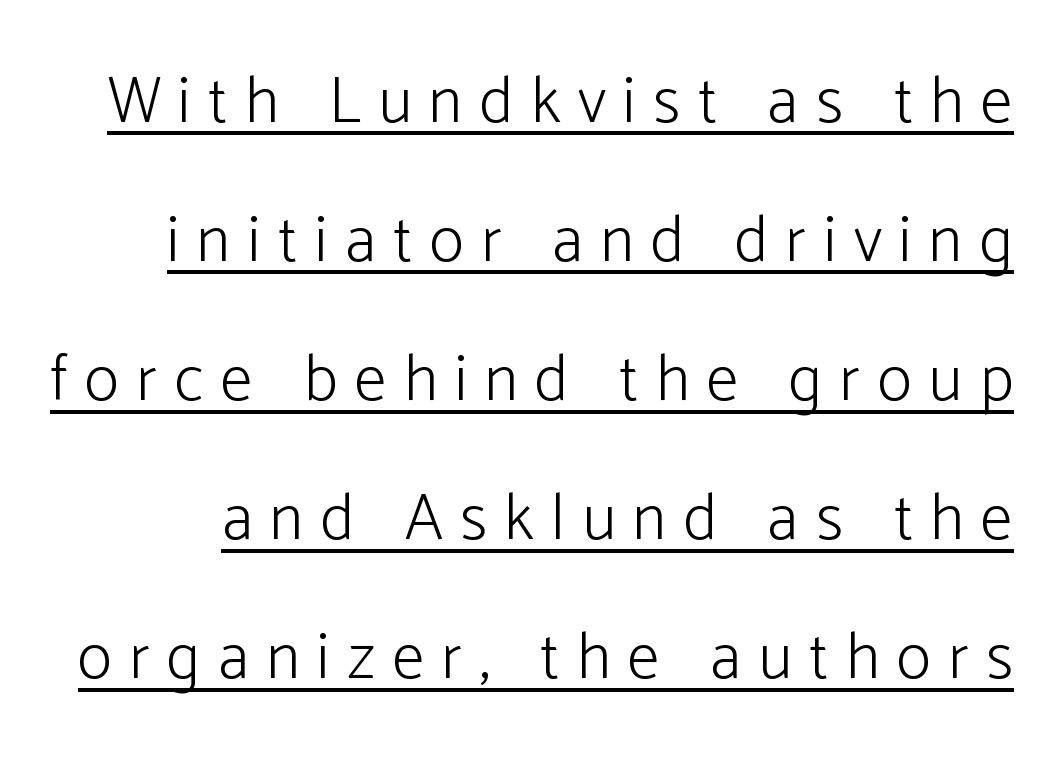
The image shows 65 px light sans-serif type, upright; set loose line spacing (2.14x), unusually wide letter spacing (+0.27 em), underlined; low stroke contrast and a medium x-height.
